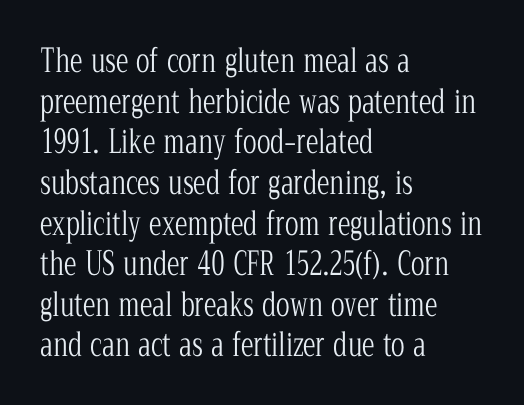
The image shows 32 px light, condensed serif type, upright; set left-aligned, normal line spacing (1.27x), normal letter spacing, not underlined; low stroke contrast and a medium x-height.
